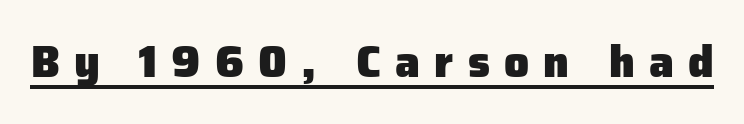
{"serif": "no", "italic": "no", "bold": "yes", "weight": "heavy", "width": "normal", "stroke_contrast": "low", "x_height": "medium", "monospaced": "no", "underline": "yes", "letter_spacing": "wide", "letter_spacing_em": 0.32, "glyph_px": 44}
